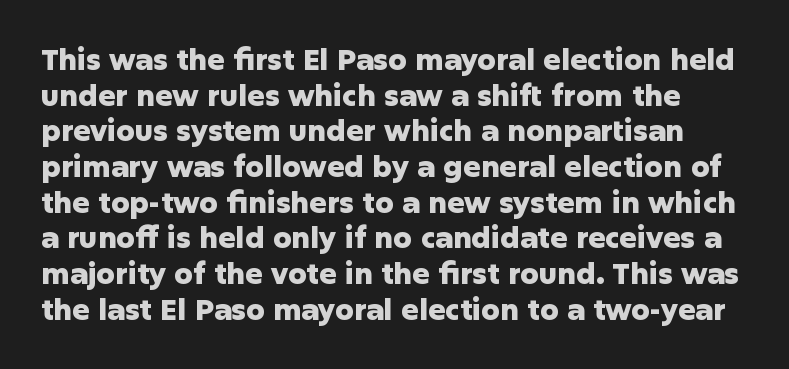
Q: Is the text bold? A: Yes.
Q: Is the text italic (slanted)? A: No, it is upright.
Q: Is the typeface a serif or a sans-serif typeface? A: Sans-serif.
Q: Is the text underlined? A: No.
Q: Is the spacing between letters normal or unusually wide? A: Normal.
Q: Width (condensed, normal, or wide)? A: Normal.
Q: Stroke contrast? A: Low.
Q: x-height? A: Medium.
Q: Monospaced? A: No.
